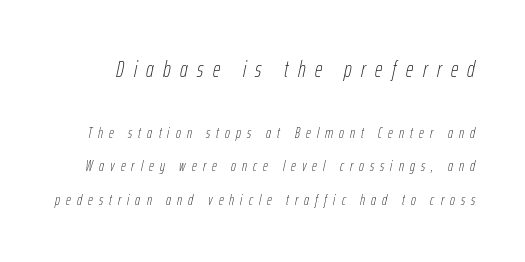
The image shows 23 px text type, italic (leaning right); set loose line spacing (2.23x), unusually wide letter spacing (+0.41 em), not underlined; the first (top) block is 1.53x larger.
